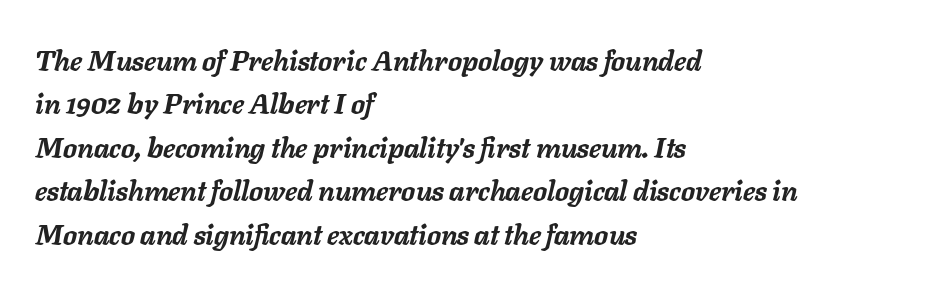
The image shows 28 px semibold type, italic (leaning right); set left-aligned, normal line spacing (1.55x), normal letter spacing, not underlined; low stroke contrast and a medium x-height.
